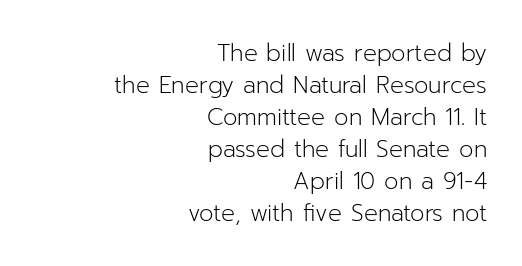
The image shows 23 px text type, upright; set right-aligned, normal line spacing (1.39x), normal letter spacing, not underlined.
